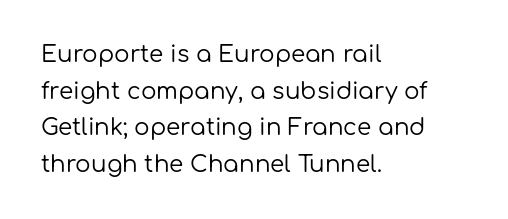
Q: Is the text bold? A: No.
Q: Is the text italic (slanted)? A: No, it is upright.
Q: Is the text underlined? A: No.
Q: How is the paragraph aligned? A: Left-aligned.
Q: Is the spacing between letters normal or unusually wide? A: Normal.
Q: Is the spacing between lines tight, normal or loose? A: Normal.
